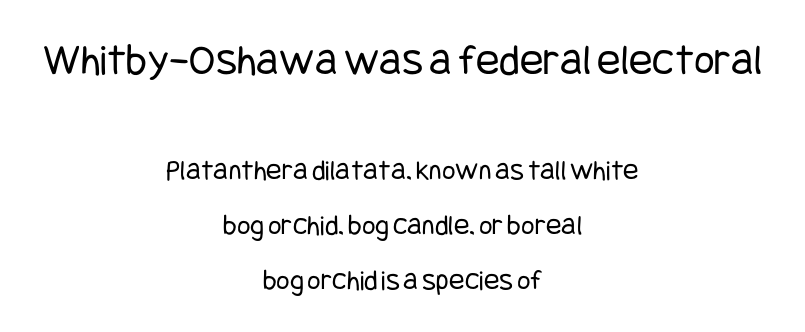
The image shows 44 px regular-weight, condensed sans-serif type, upright; set centered, line spacing 1.89x, normal letter spacing, not underlined; the first (top) block is 1.52x larger; low stroke contrast and a large x-height.
